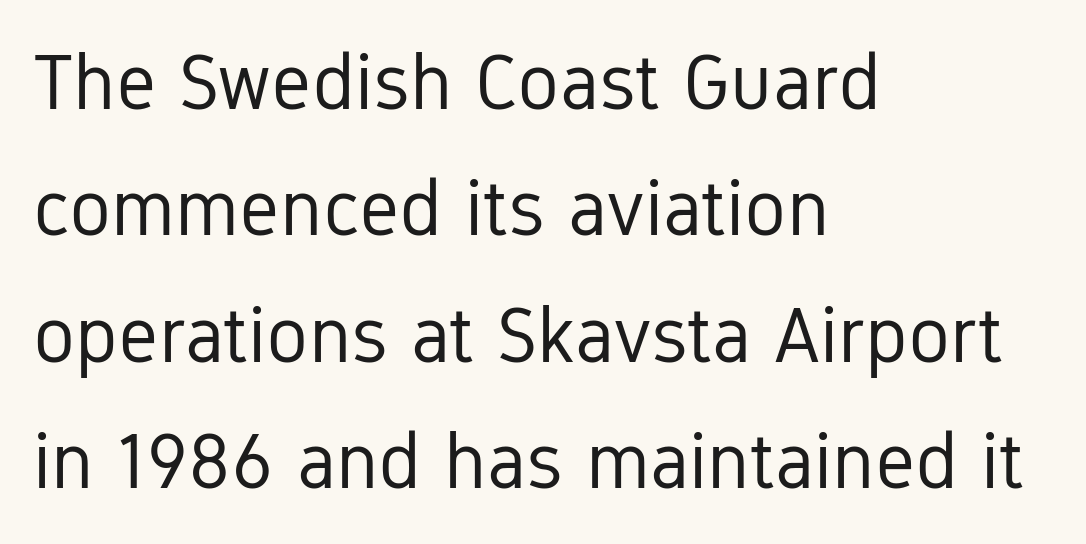
{"serif": "no", "italic": "no", "bold": "no", "weight": "regular", "width": "condensed", "stroke_contrast": "low", "x_height": "medium", "monospaced": "no", "underline": "no", "align": "left", "line_spacing": "normal", "line_spacing_ratio": 1.6, "letter_spacing": "normal", "letter_spacing_em": 0.0, "glyph_px": 79}
